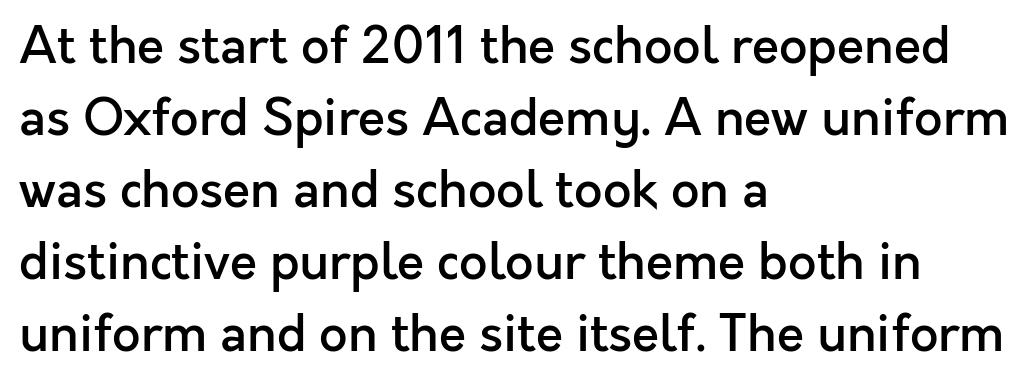
Q: Is the text bold? A: Semi-bold.
Q: Is the text italic (slanted)? A: No, it is upright.
Q: Is the typeface a serif or a sans-serif typeface? A: Sans-serif.
Q: Is the text underlined? A: No.
Q: How is the paragraph aligned? A: Left-aligned.
Q: Is the spacing between letters normal or unusually wide? A: Normal.
Q: Is the spacing between lines tight, normal or loose? A: Normal.
Q: Width (condensed, normal, or wide)? A: Normal.
Q: x-height? A: Medium.
Q: Monospaced? A: No.
